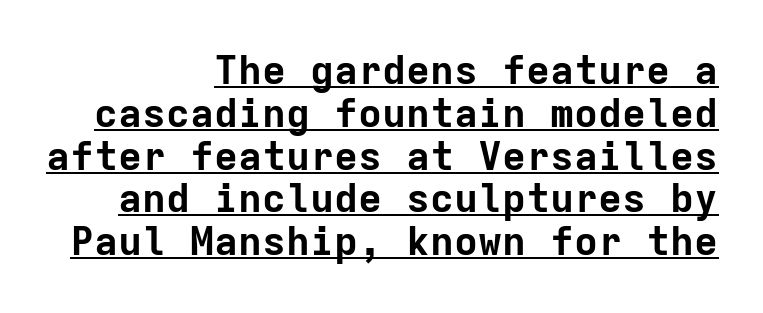
The image shows 40 px bold sans-serif type, upright, monospaced; set right-aligned, tight line spacing (1.07x), normal letter spacing, underlined; low stroke contrast and a medium x-height.
